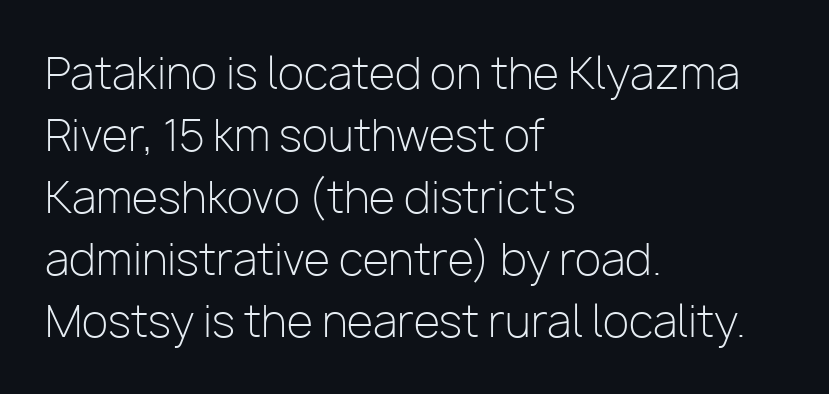
The image shows 43 px light sans-serif type, upright; set left-aligned, normal line spacing (1.44x), normal letter spacing, not underlined; low stroke contrast and a medium x-height.
